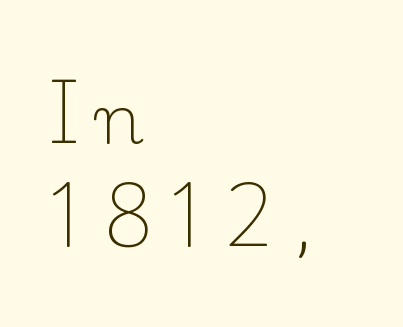
{"serif": "yes", "italic": "no", "bold": "no", "weight": "light", "width": "normal", "stroke_contrast": "low", "x_height": "small", "monospaced": "no", "underline": "no", "align": "left", "line_spacing": "normal", "line_spacing_ratio": 1.51, "letter_spacing": "wide", "letter_spacing_em": 0.3, "glyph_px": 68}
